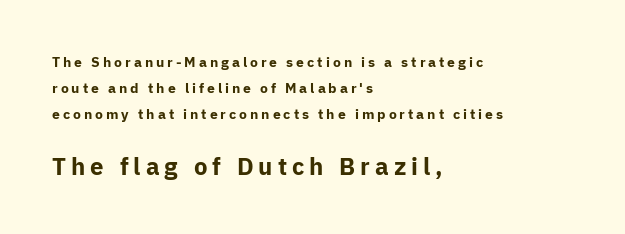
The image shows 24 px bold type, upright; set left-aligned, line spacing 1.87x, unusually wide letter spacing (+0.21 em), not underlined; the second (bottom) block is 1.71x larger.
